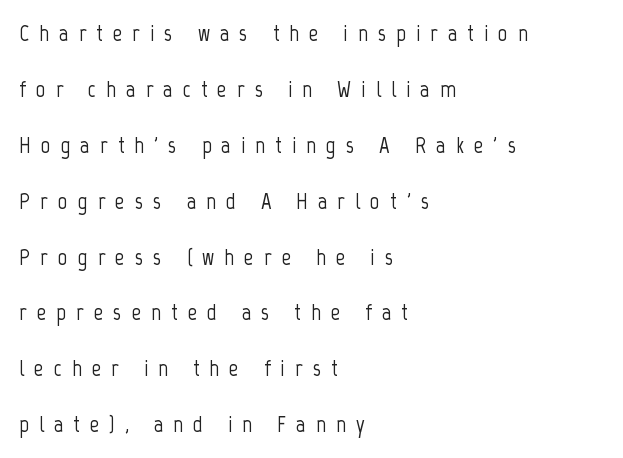
{"italic": "no", "underline": "no", "align": "left", "line_spacing": "loose", "line_spacing_ratio": 2.43, "letter_spacing": "wide", "letter_spacing_em": 0.44, "glyph_px": 23}
